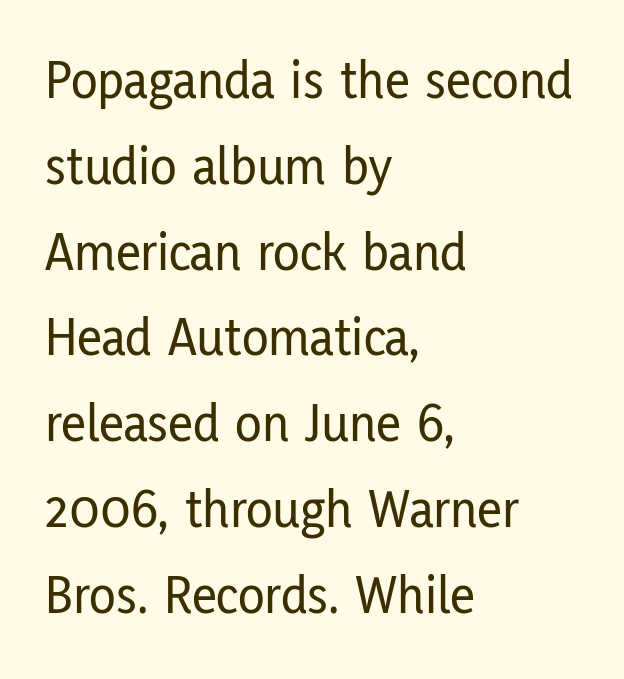
{"serif": "no", "italic": "no", "width": "condensed", "stroke_contrast": "low", "x_height": "medium", "monospaced": "no", "underline": "no", "align": "left", "line_spacing": "normal", "line_spacing_ratio": 1.56, "letter_spacing": "normal", "letter_spacing_em": 0.0, "glyph_px": 55}
